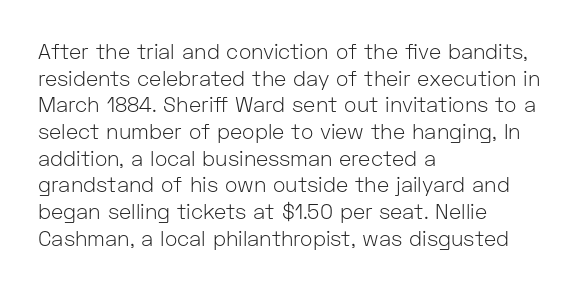
{"italic": "no", "bold": "no", "underline": "no", "align": "left", "line_spacing": "normal", "line_spacing_ratio": 1.27, "letter_spacing": "normal", "letter_spacing_em": 0.0, "glyph_px": 21}
